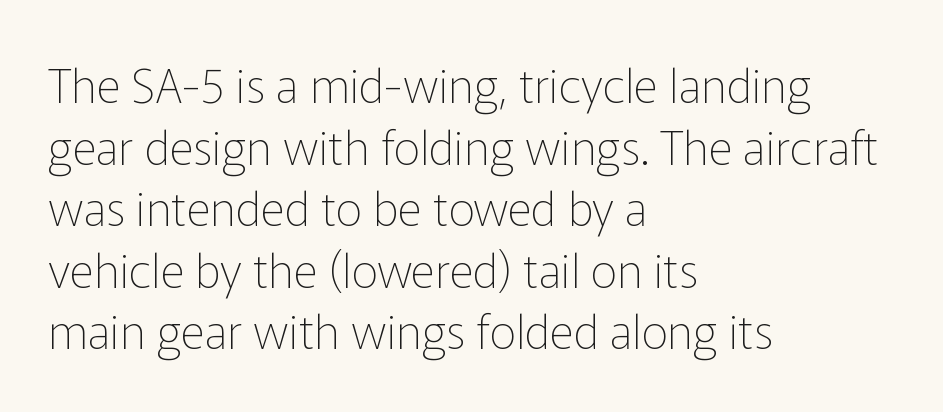
The image shows 47 px thin sans-serif type, upright; set left-aligned, normal line spacing (1.31x), normal letter spacing, not underlined; low stroke contrast and a medium x-height.
